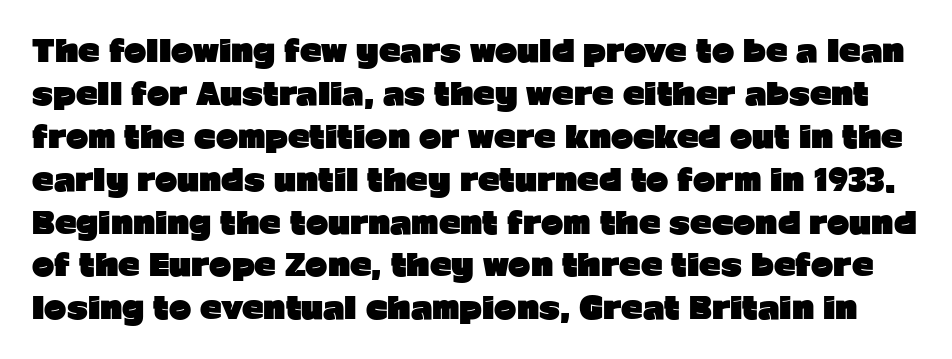
{"serif": "no", "italic": "no", "bold": "yes", "weight": "heavy", "width": "normal", "stroke_contrast": "low", "x_height": "medium", "monospaced": "no", "underline": "no", "line_spacing": "normal", "line_spacing_ratio": 1.43, "letter_spacing": "normal", "letter_spacing_em": 0.0, "glyph_px": 30}
